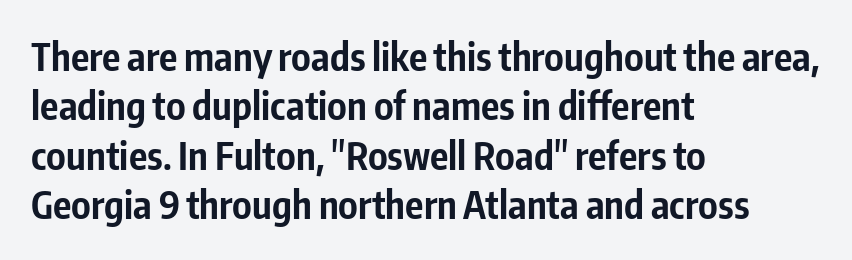
What's the leading like? Ordinary, nothing unusual. This sample uses a sans-serif face. A bare baseline throughout the passage. The passage is arranged the way most books set body copy — flush left.
